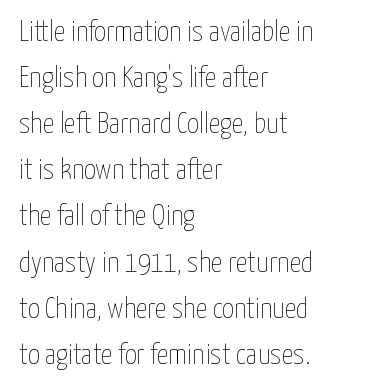
Q: Is the text bold? A: No.
Q: Is the text italic (slanted)? A: No, it is upright.
Q: Is the text underlined? A: No.
Q: How is the paragraph aligned? A: Left-aligned.
Q: Is the spacing between letters normal or unusually wide? A: Normal.
Q: Is the spacing between lines tight, normal or loose? A: Normal.
Q: Width (condensed, normal, or wide)? A: Condensed.
Q: Stroke contrast? A: Low.
Q: x-height? A: Medium.
Q: Monospaced? A: No.
